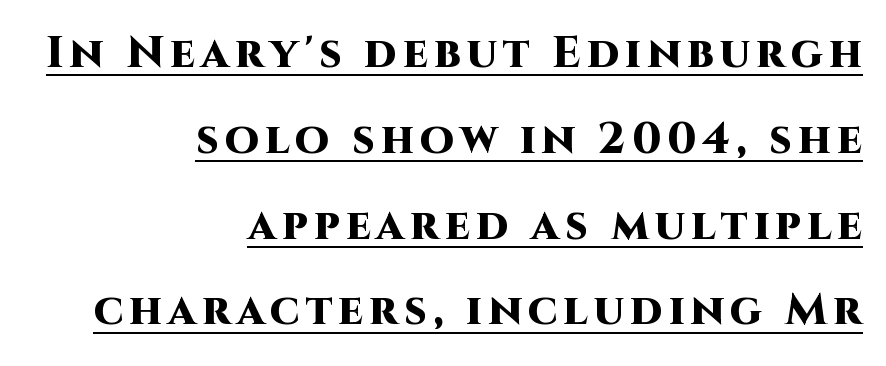
The image shows 44 px heavy sans-serif type, upright; set right-aligned, loose line spacing (1.95x), underlined; high stroke contrast and a large x-height.
